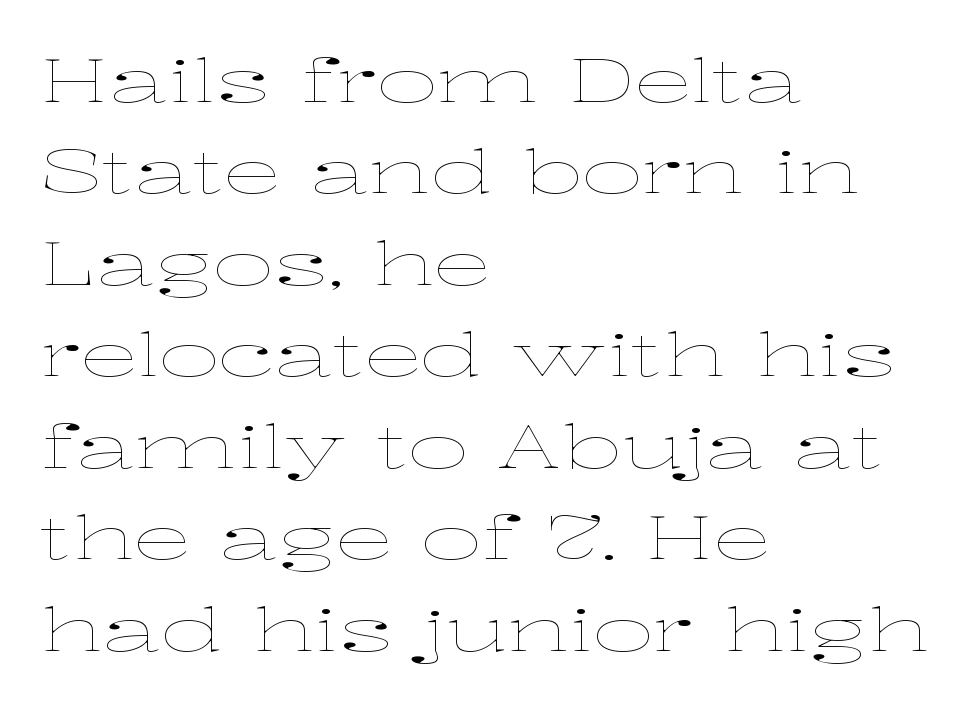
The image shows 59 px thin, wide type, upright; set left-aligned, normal line spacing (1.55x), normal letter spacing, not underlined; low stroke contrast and a medium x-height.
